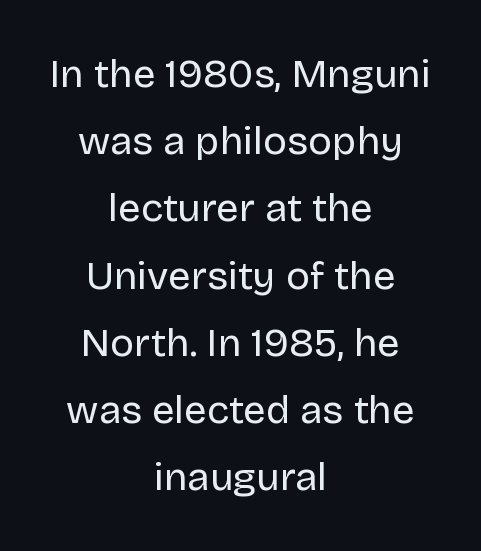
{"serif": "no", "italic": "no", "bold": "no", "weight": "regular", "width": "normal", "stroke_contrast": "low", "x_height": "large", "monospaced": "no", "underline": "no", "align": "center", "line_spacing": "normal", "line_spacing_ratio": 1.68, "letter_spacing": "normal", "letter_spacing_em": 0.0, "glyph_px": 40}
